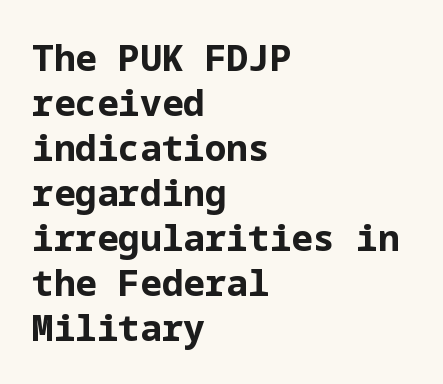
{"serif": "no", "italic": "no", "bold": "yes", "weight": "bold", "width": "normal", "stroke_contrast": "low", "x_height": "medium", "underline": "no", "align": "left", "line_spacing": "normal", "line_spacing_ratio": 1.25, "letter_spacing": "normal", "letter_spacing_em": 0.0, "glyph_px": 36}
